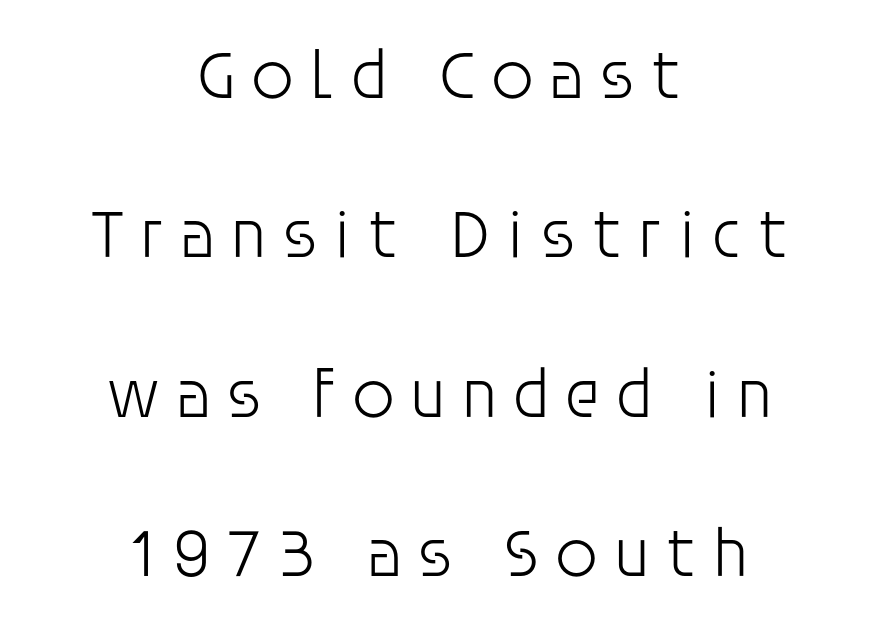
{"serif": "no", "italic": "no", "bold": "no", "weight": "light", "width": "normal", "stroke_contrast": "low", "x_height": "large", "monospaced": "no", "underline": "no", "align": "center", "line_spacing": "loose", "line_spacing_ratio": 2.31, "letter_spacing": "wide", "letter_spacing_em": 0.2, "glyph_px": 69}
